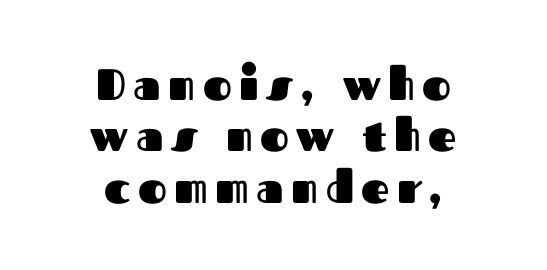
The image shows 44 px heavy sans-serif type, upright; set centered, line spacing 1.17x, not underlined; medium stroke contrast and a medium x-height.
